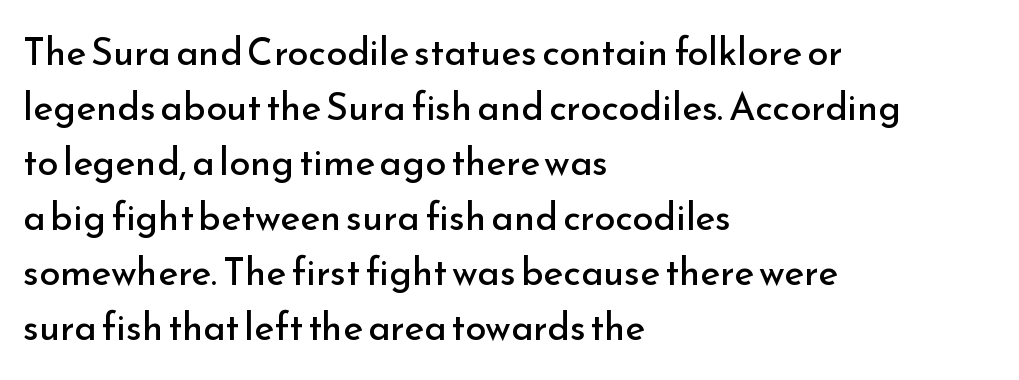
There is no visible air inserted between adjacent glyphs. The font's upright variant was chosen for this text. Unmarked baselines from the first word to the last. If you measured baseline to baseline, you'd find a middling distance. The font family rendered here belongs to the sans-serif group. The paragraph shown leans on its left margin.
